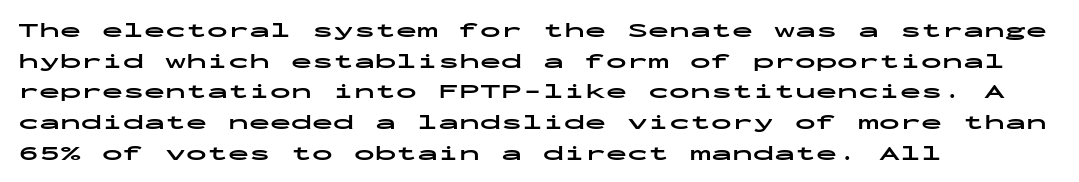
Glyph-to-glyph distance matches everyday printed text. If you drew a line through each stem, it would be perfectly vertical. Horizontal bands of white between lines are of average thickness. Type without underlining. The glyphs have the mass of a bold cut.
